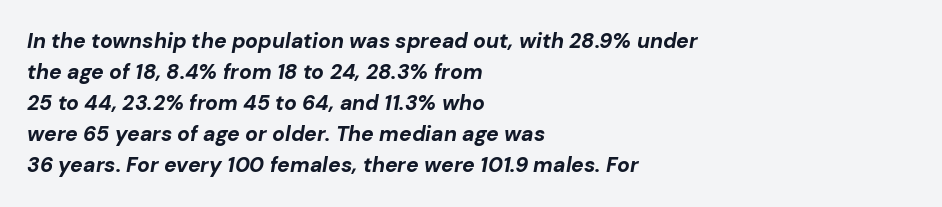
Q: Is the text bold? A: Yes.
Q: Is the text italic (slanted)? A: Yes, it leans right by about 10 degrees.
Q: Is the text underlined? A: No.
Q: How is the paragraph aligned? A: Left-aligned.
Q: Is the spacing between letters normal or unusually wide? A: Normal.
Q: Is the spacing between lines tight, normal or loose? A: Normal.
